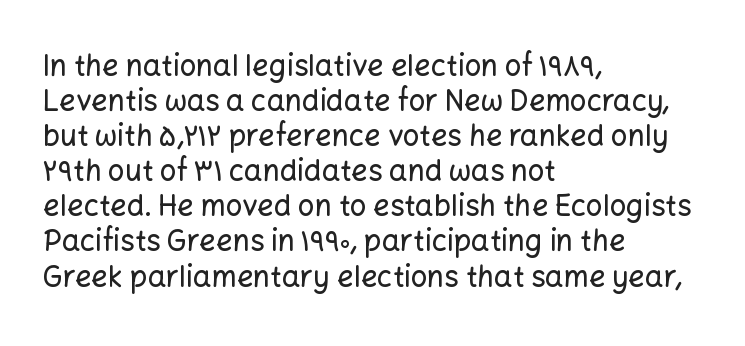
The image shows 29 px sans-serif type, upright; set left-aligned, line spacing 1.21x, normal letter spacing, not underlined; low stroke contrast and a medium x-height.
